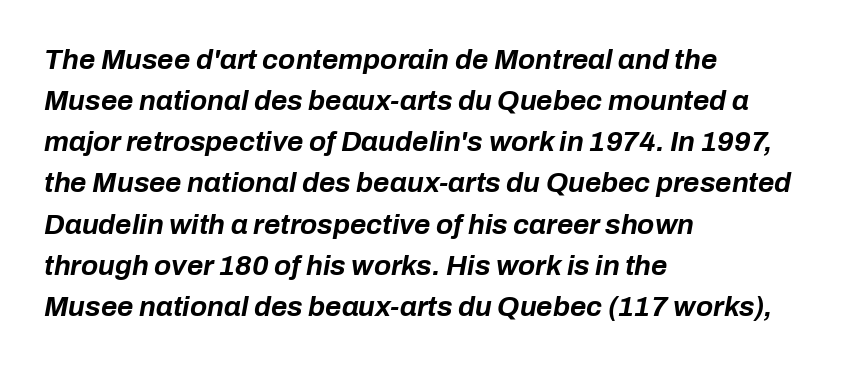
Q: Is the text bold? A: Yes.
Q: Is the text italic (slanted)? A: Yes, it leans right by about 10 degrees.
Q: Is the text underlined? A: No.
Q: How is the paragraph aligned? A: Left-aligned.
Q: Is the spacing between letters normal or unusually wide? A: Normal.
Q: Is the spacing between lines tight, normal or loose? A: Normal.
Q: Width (condensed, normal, or wide)? A: Normal.
Q: Stroke contrast? A: Low.
Q: x-height? A: Medium.
Q: Monospaced? A: No.
